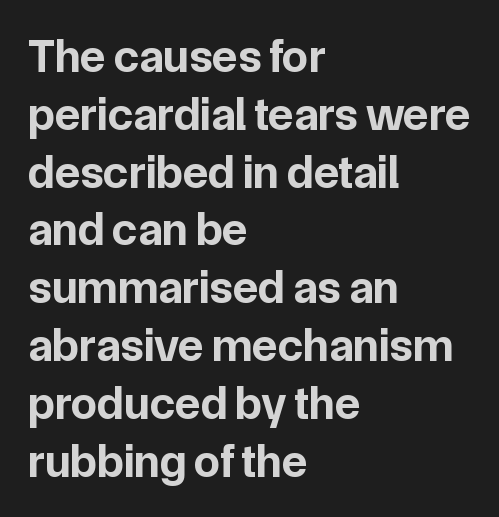
Rule under the text: the space is simply empty. This rendering uses left alignment, leaving the right contour irregular. The letters stand straight up with perfectly vertical stems. Looks like regular typesetting: each glyph gets only the width it needs.
